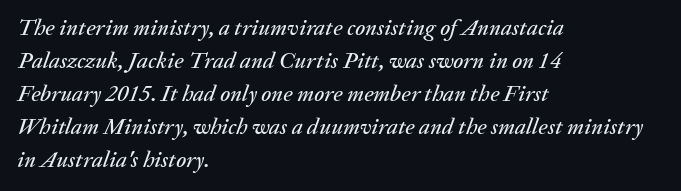
The image shows 23 px text type, italic (leaning right); set left-aligned, normal line spacing (1.44x), normal letter spacing, not underlined.
